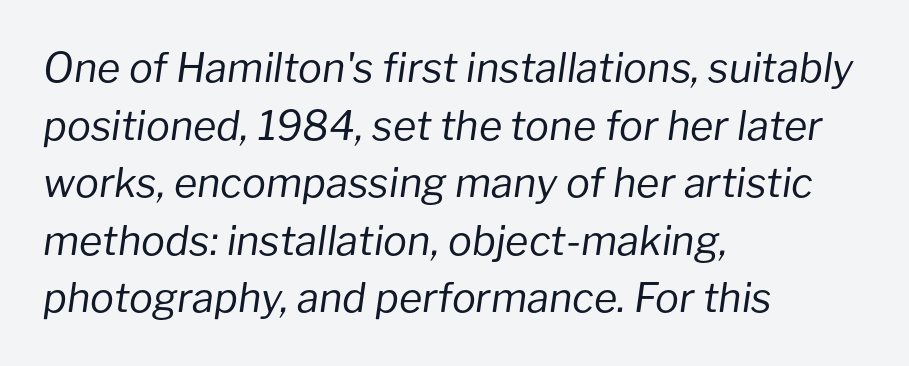
An italicized treatment has been applied to the whole sample. What's the leading like? Ordinary, nothing unusual. A classic flush-left, rag-right setting is used for this passage. Stems here are at most as thick as an everyday book face. The words here are not underlined. The tracking reads as untouched default to a designer's eye.
